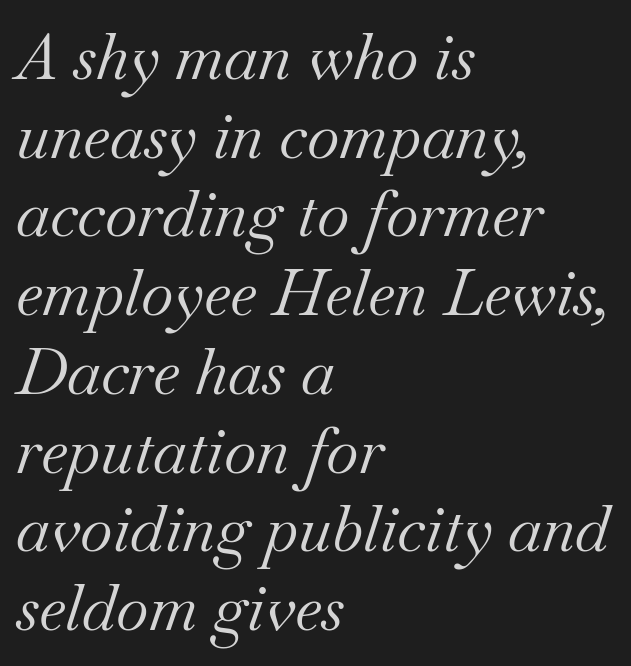
Reading down the column, the eye jumps a familiar distance to each next line. Counters stay open thanks to moderate or lighter strokes. Think of a printed novel: that variable character pitch is what you see here. These lines stack with their left ends in a neat column. The tracking reads as untouched default to a designer's eye.
